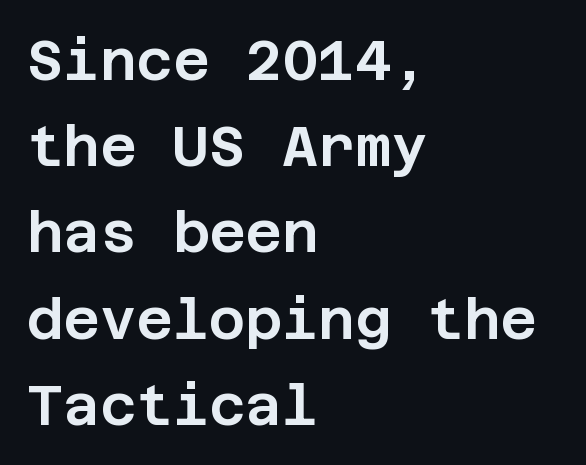
Interline gaps are of average width in this sample. The typesetter chose a ragged-right arrangement here. Words float on clear page, feet unadorned. Upright lettering throughout. The letterforms sit shoulder to shoulder at normal distance. Stroke terminals: plain, sans-serif.
